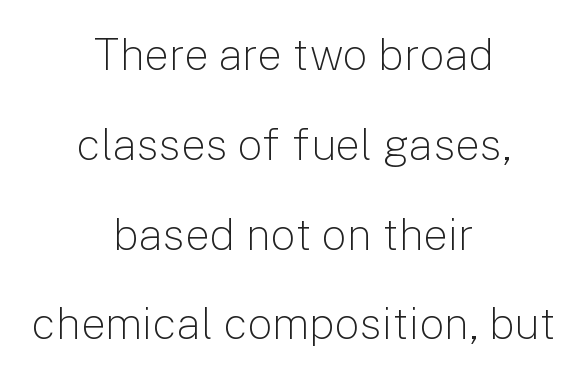
The letters stand straight up with perfectly vertical stems. The vertical gap from one line to the next is large. Horizontally, the lines are justified to the midpoint only. Nothing unusual about the tracking: characters are spaced as the font intends. Decoration check: the copy has no underline. Weight class: somewhere from thin through regular.
